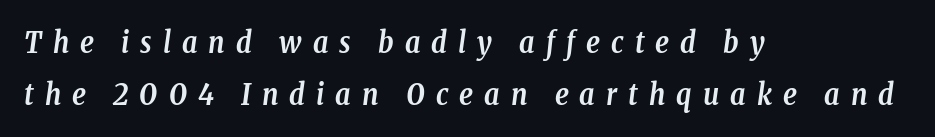
Underlining? Definitely not there. Small tapered or slab feet sit at the stroke ends, so this counts as serif. These lines are rendered in a variable-pitch font. These lines stack with their left ends in a neat column. You could only call the tracking loose — the letters float apart.
